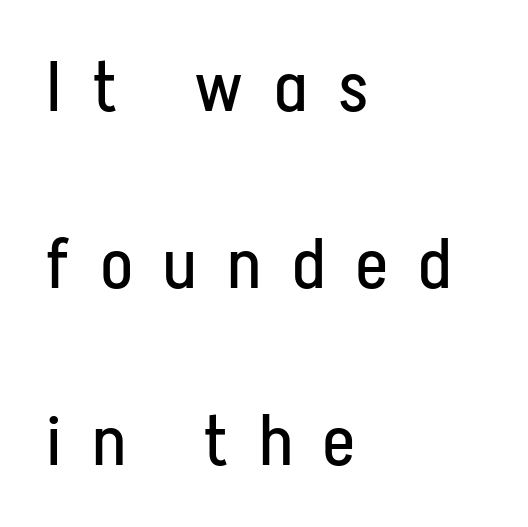
{"serif": "no", "italic": "no", "bold": "no", "weight": "regular", "width": "condensed", "stroke_contrast": "low", "x_height": "medium", "monospaced": "no", "underline": "no", "align": "left", "line_spacing": "loose", "line_spacing_ratio": 2.49, "letter_spacing": "wide", "letter_spacing_em": 0.46, "glyph_px": 71}
